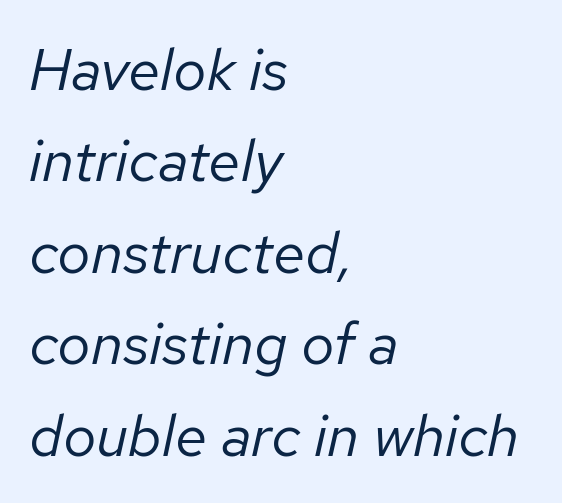
The image shows 59 px regular-weight type, italic (leaning right); set left-aligned, normal line spacing (1.55x), normal letter spacing, not underlined; low stroke contrast and a medium x-height.
